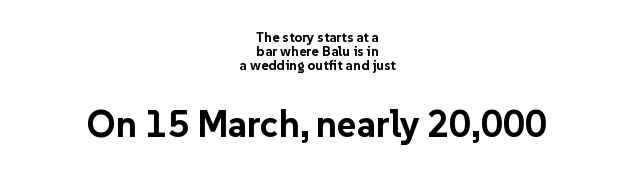
Decoration check: the copy has no underline. The glyphs have the mass of a bold cut. These two chunks differ in scale, with the bottom chunk taking the larger measure. The lines are quadded center. Characters remain perfectly vertical along every line. Summary of vertical rhythm: compact, with narrow interline spacing.
